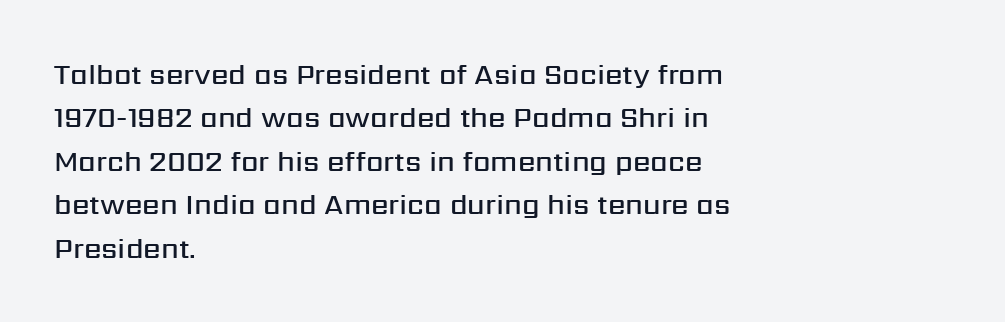
Reading down the column, the eye jumps a familiar distance to each next line. Caption: multi-line text, flush left, ragged right. A semibold gives these letters moderate extra thickness, short of bold. Does the lettering tilt? It doesn't — this is upright.
